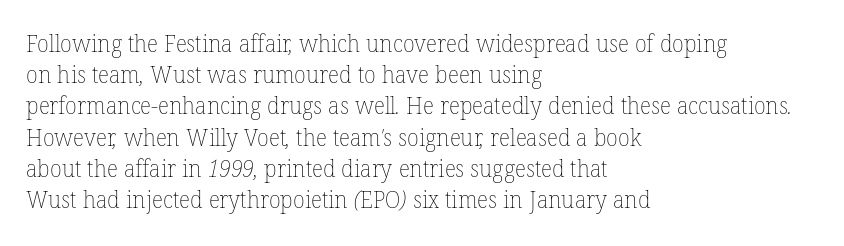
The image shows 24 px text type; set left-aligned, normal line spacing (1.3x), normal letter spacing, not underlined.
